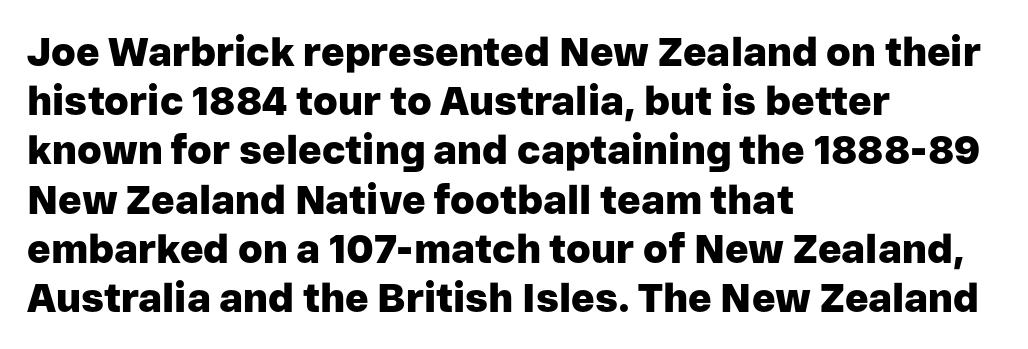
Caption: multi-line text, flush left, ragged right. The font is running at its bold setting. The passage shown has conventional tracking throughout. Does the lettering tilt? It doesn't — this is upright.
